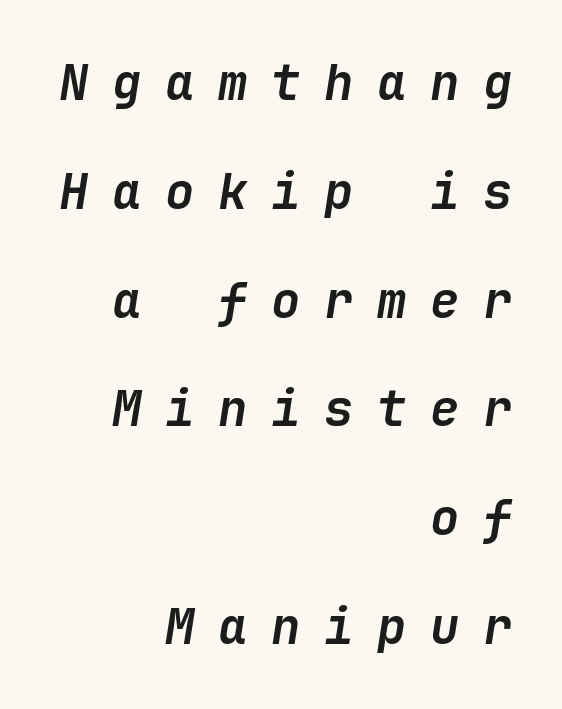
The image shows 49 px semibold type, italic (leaning right); set right-aligned, loose line spacing (2.22x), unusually wide letter spacing (+0.48 em), not underlined; low stroke contrast and a medium x-height.
